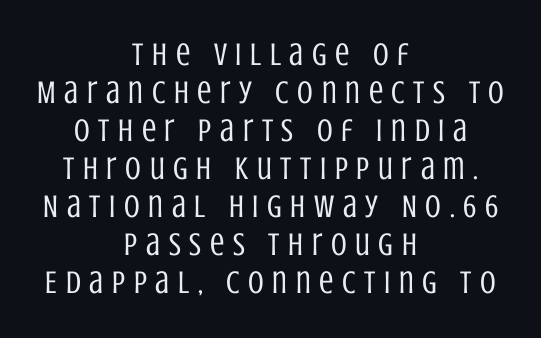
{"serif": "no", "italic": "no", "bold": "no", "weight": "regular", "width": "condensed", "stroke_contrast": "low", "x_height": "large", "monospaced": "no", "underline": "no", "align": "center", "line_spacing_ratio": 1.19, "letter_spacing": "wide", "letter_spacing_em": 0.27, "glyph_px": 32}
